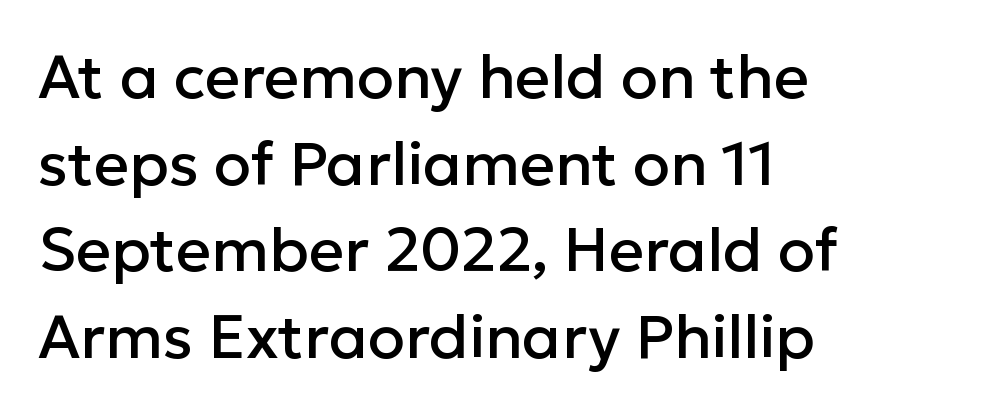
In terms of posture, this sample is upright. The compositor pushed each line to the left boundary. Each letter keeps its own natural width here, so spacing adapts to shape. These lines are composed in type without serifs.
